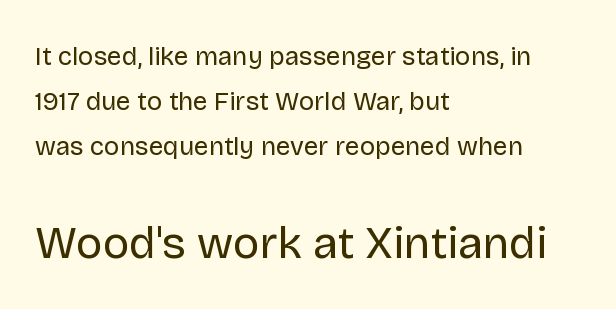
{"serif": "no", "italic": "no", "bold": "no", "weight": "regular", "width": "normal", "stroke_contrast": "low", "x_height": "large", "monospaced": "no", "underline": "no", "align": "left", "line_spacing_ratio": 1.74, "letter_spacing": "normal", "letter_spacing_em": 0.0, "larger_block": "second", "size_ratio": 1.73, "glyph_px": 45}
